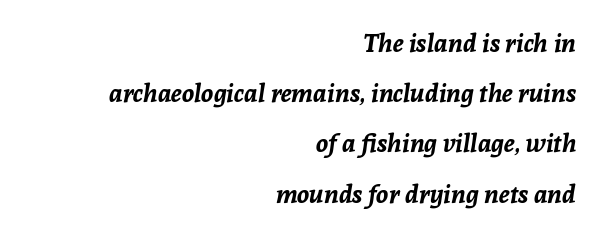
{"italic": "yes", "lean": "right", "slant_degrees": 8, "bold": "yes", "underline": "no", "align": "right", "line_spacing": "loose", "line_spacing_ratio": 2.01, "letter_spacing": "normal", "letter_spacing_em": 0.0, "glyph_px": 25}
